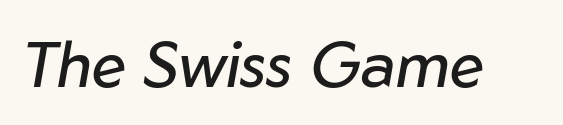
Q: Is the text bold? A: No.
Q: Is the text italic (slanted)? A: Yes, it leans right by about 10 degrees.
Q: Is the text underlined? A: No.
Q: Is the spacing between letters normal or unusually wide? A: Normal.
Q: Width (condensed, normal, or wide)? A: Normal.
Q: Stroke contrast? A: Low.
Q: x-height? A: Medium.
Q: Monospaced? A: No.
